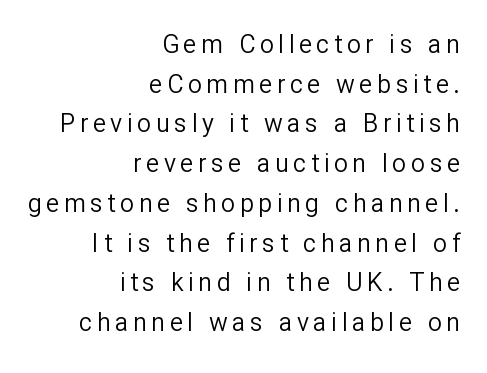
The image shows 25 px text type, upright; set right-aligned, normal line spacing (1.59x), not underlined.
